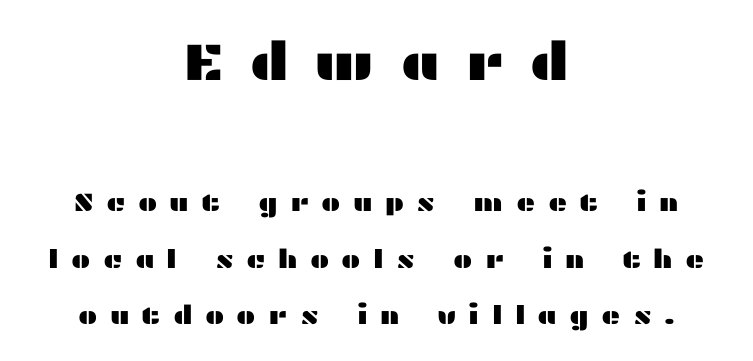
What kind of face is this? One without serifs — a sans. Looks like regular typesetting: each glyph gets only the width it needs. Substantial extra tracking has been applied to these lines. Posture: vertical.
